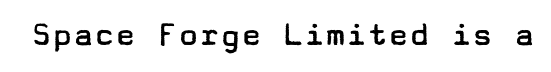
{"serif": "no", "italic": "no", "bold": "no", "weight": "regular", "width": "wide", "stroke_contrast": "low", "x_height": "medium", "underline": "no", "letter_spacing": "normal", "letter_spacing_em": 0.0, "glyph_px": 35}
